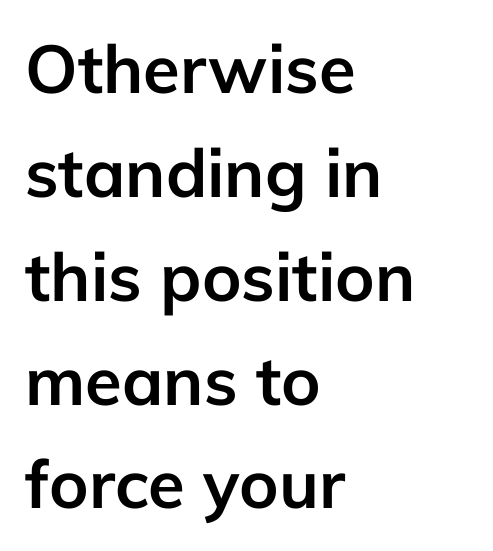
{"serif": "no", "italic": "no", "bold": "yes", "weight": "semibold", "width": "normal", "stroke_contrast": "low", "x_height": "medium", "monospaced": "no", "underline": "no", "align": "left", "line_spacing": "normal", "line_spacing_ratio": 1.55, "letter_spacing": "normal", "letter_spacing_em": 0.0, "glyph_px": 67}
